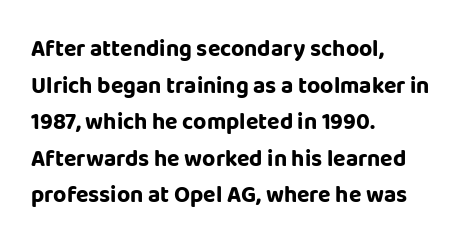
The image shows 23 px bold type, upright; set left-aligned, normal line spacing (1.59x), normal letter spacing, not underlined.
